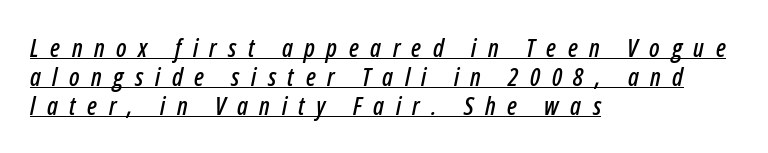
{"italic": "yes", "lean": "right", "slant_degrees": 12, "underline": "yes", "align": "left", "line_spacing_ratio": 1.16, "letter_spacing": "wide", "letter_spacing_em": 0.46, "glyph_px": 25}
